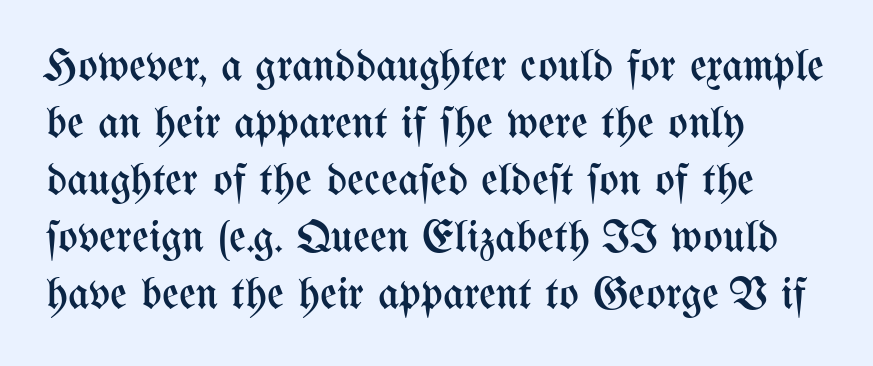
Q: Is the text bold? A: No.
Q: Is the text italic (slanted)? A: No, it is upright.
Q: Is the text underlined? A: No.
Q: How is the paragraph aligned? A: Left-aligned.
Q: Is the spacing between letters normal or unusually wide? A: Normal.
Q: Width (condensed, normal, or wide)? A: Condensed.
Q: Stroke contrast? A: Medium.
Q: x-height? A: Medium.
Q: Monospaced? A: No.
